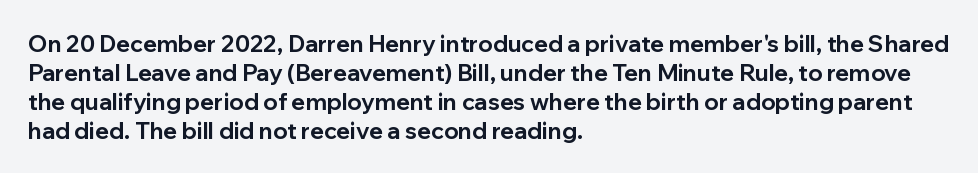
{"italic": "no", "bold": "yes", "underline": "no", "align": "left", "line_spacing": "normal", "line_spacing_ratio": 1.26, "letter_spacing": "normal", "letter_spacing_em": 0.0, "glyph_px": 23}
